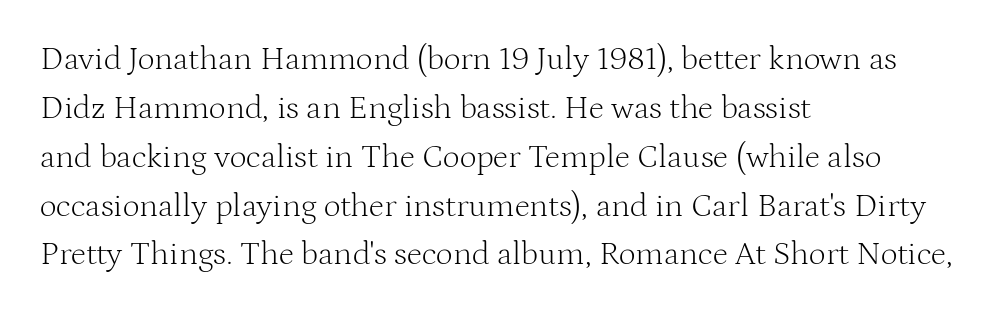
Spacing verdict: proportional, widths tailored to each character. Successive baselines arrive at the customary interval. Compared with a typical body face, this is equally light or lighter still. Words appear dense and cohesive because spacing is normal. The letters carry serifs — small finishing strokes at the ends of their stems.
